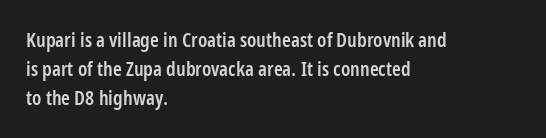
Q: Is the text bold? A: Semi-bold.
Q: Is the text italic (slanted)? A: No, it is upright.
Q: Is the text underlined? A: No.
Q: How is the paragraph aligned? A: Left-aligned.
Q: Is the spacing between letters normal or unusually wide? A: Normal.
Q: Is the spacing between lines tight, normal or loose? A: Normal.
